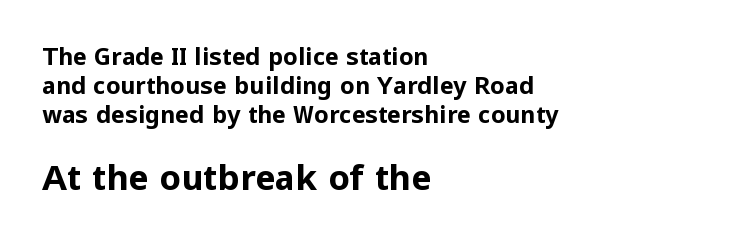
{"serif": "no", "italic": "no", "bold": "yes", "weight": "bold", "width": "normal", "stroke_contrast": "low", "x_height": "medium", "monospaced": "no", "underline": "no", "align": "left", "line_spacing": "normal", "line_spacing_ratio": 1.27, "letter_spacing": "normal", "letter_spacing_em": 0.0, "larger_block": "second", "size_ratio": 1.48, "glyph_px": 34}
